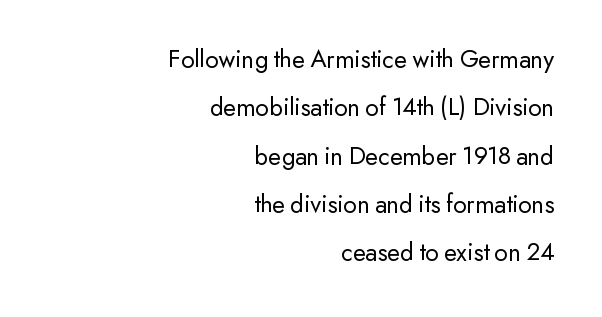
Descender tails drop into unmarked territory. The text block is weighted toward the right margin, trailing off unevenly leftward. This rendering leaves character spacing at its baseline value. The letterforms sit at book weight or below. Do the letters lean? They stand straight.
